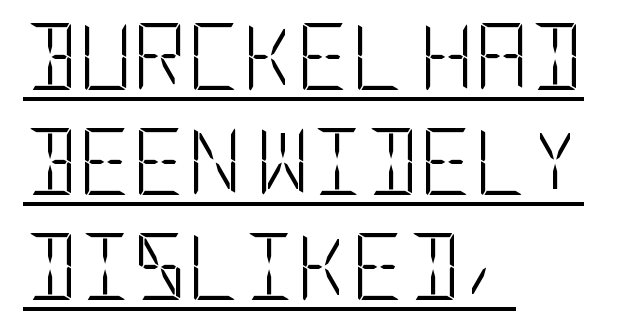
The rendering shows plain stroke endings on the letterforms — a sans-serif design. Weight: regular or lighter. Glance below the letters and you will spot a drawn line. What's the leading like? Ordinary, nothing unusual. The gaps between neighbouring characters are ordinary and unremarkable.
